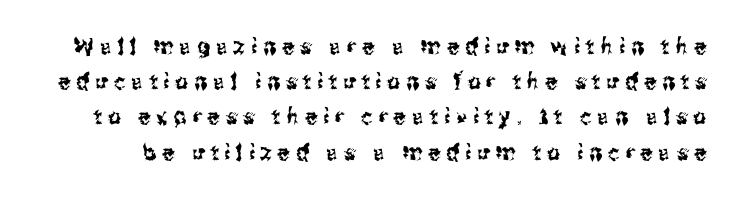
Lines of text with bare space underneath. The line texture is sparse and dotted thanks to wide tracking. Every stem runs plumb, perpendicular to the baseline. A normal amount of white space separates one row of letters from the next.
